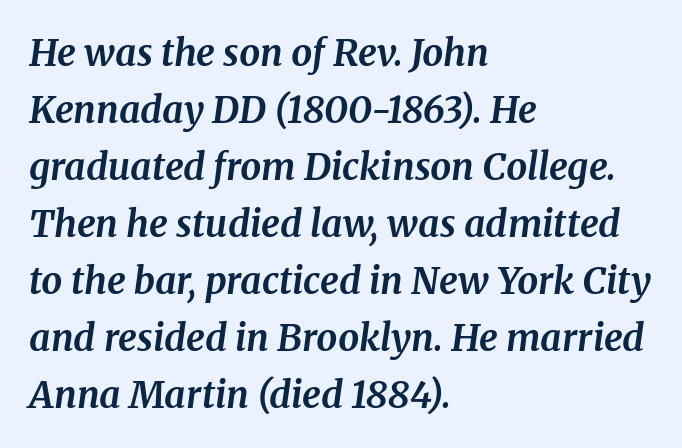
{"serif": "yes", "italic": "yes", "lean": "right", "slant_degrees": 8, "bold": "yes", "weight": "bold", "width": "normal", "stroke_contrast": "medium", "x_height": "medium", "monospaced": "no", "underline": "no", "align": "left", "line_spacing": "normal", "line_spacing_ratio": 1.54, "letter_spacing": "normal", "letter_spacing_em": 0.0, "glyph_px": 37}
